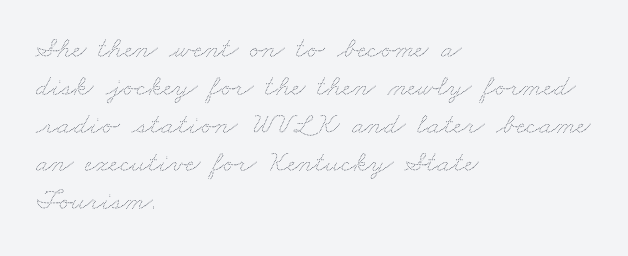
{"bold": "no", "weight": "thin", "width": "wide", "stroke_contrast": "medium", "x_height": "small", "monospaced": "no", "underline": "no", "align": "left", "line_spacing": "normal", "line_spacing_ratio": 1.27, "letter_spacing": "normal", "letter_spacing_em": 0.0, "glyph_px": 30}
